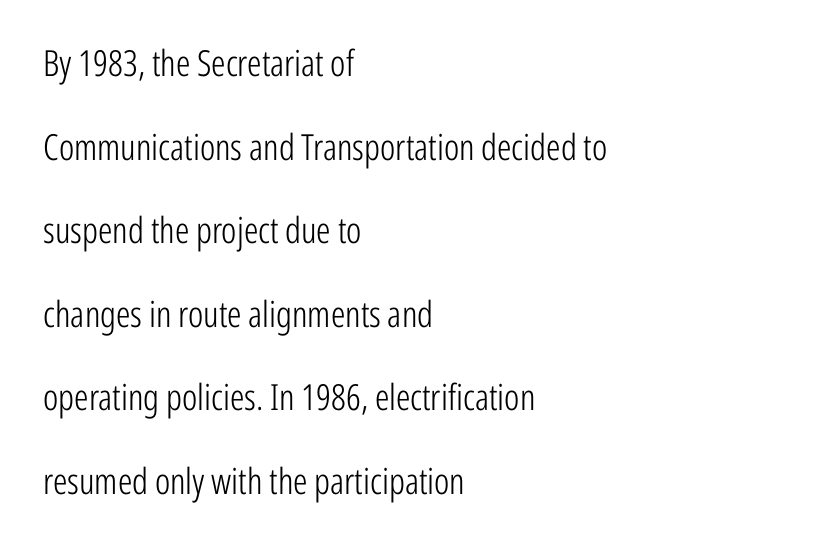
The image shows 36 px light, condensed sans-serif type, upright; set left-aligned, loose line spacing (2.32x), normal letter spacing, not underlined; low stroke contrast and a medium x-height.
